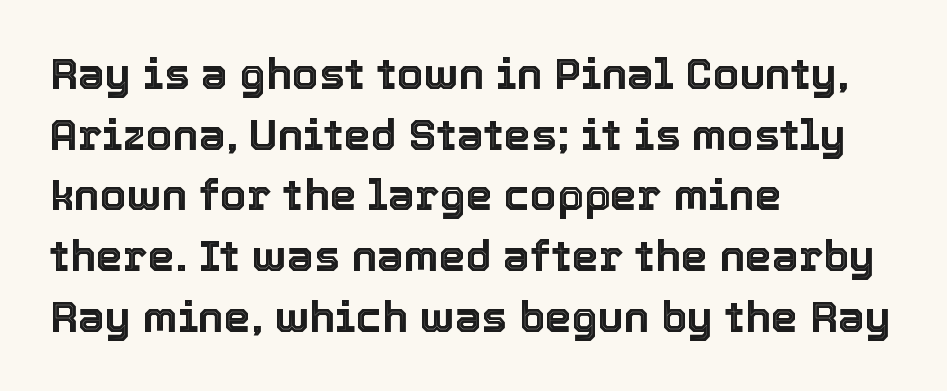
Letters rest on an invisible, unmarked baseline. The rows are spaced the way most documents space them. In CSS terms this would be text-align: left. The horizontal fit of the characters is conventional and even. The letters stand upright; this is a roman face.
